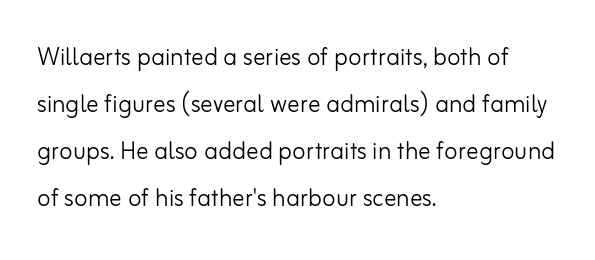
Q: Is the text bold? A: No.
Q: Is the text italic (slanted)? A: No, it is upright.
Q: Is the typeface a serif or a sans-serif typeface? A: Sans-serif.
Q: Is the text underlined? A: No.
Q: How is the paragraph aligned? A: Left-aligned.
Q: Is the spacing between letters normal or unusually wide? A: Normal.
Q: Is the spacing between lines tight, normal or loose? A: Normal.
Q: Width (condensed, normal, or wide)? A: Normal.
Q: Stroke contrast? A: Low.
Q: x-height? A: Small.
Q: Monospaced? A: No.
